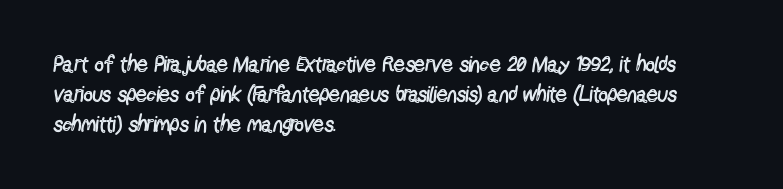
The image shows 22 px text type; set left-aligned, normal line spacing (1.36x), normal letter spacing, not underlined.
